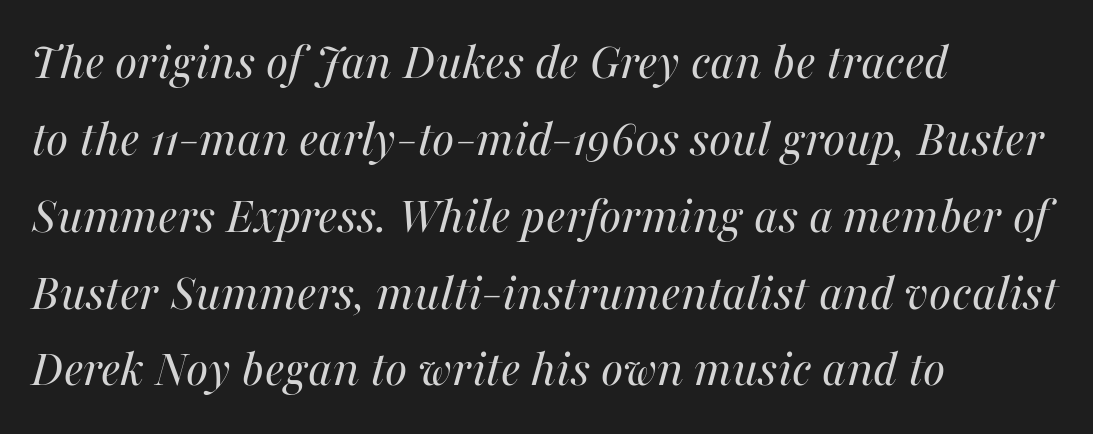
A typesetter would call this zero additional tracking. Note the varied advance widths — an 'i' is clearly narrower than an 'm'. The words here are not underlined. This sample uses an oblique cut, with every glyph tilted off the vertical. Is this a heavy cut? Hardly; it is regular or lighter. Alignment: flush left.
